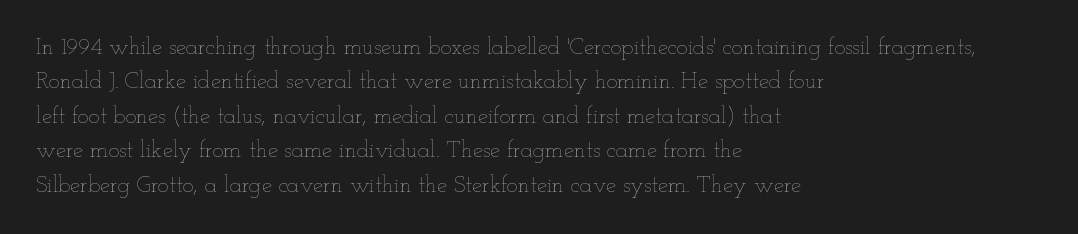
Q: Is the text bold? A: No.
Q: Is the text italic (slanted)? A: No, it is upright.
Q: Is the text underlined? A: No.
Q: How is the paragraph aligned? A: Left-aligned.
Q: Is the spacing between letters normal or unusually wide? A: Normal.
Q: Is the spacing between lines tight, normal or loose? A: Normal.
